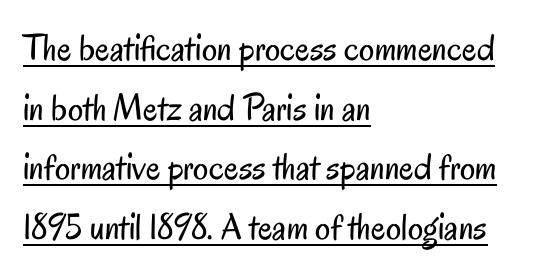
How are the letters spaced? Ordinarily, with no added tracking. All the whitespace from short lines collects on the right. The passage shown is typed in a proportional face where columns would drift. In terms of letterform style, serifs are entirely absent. A typesetter would mark this as roman, not italic. Each line of the rendering has a horizontal stroke beneath the glyphs.
